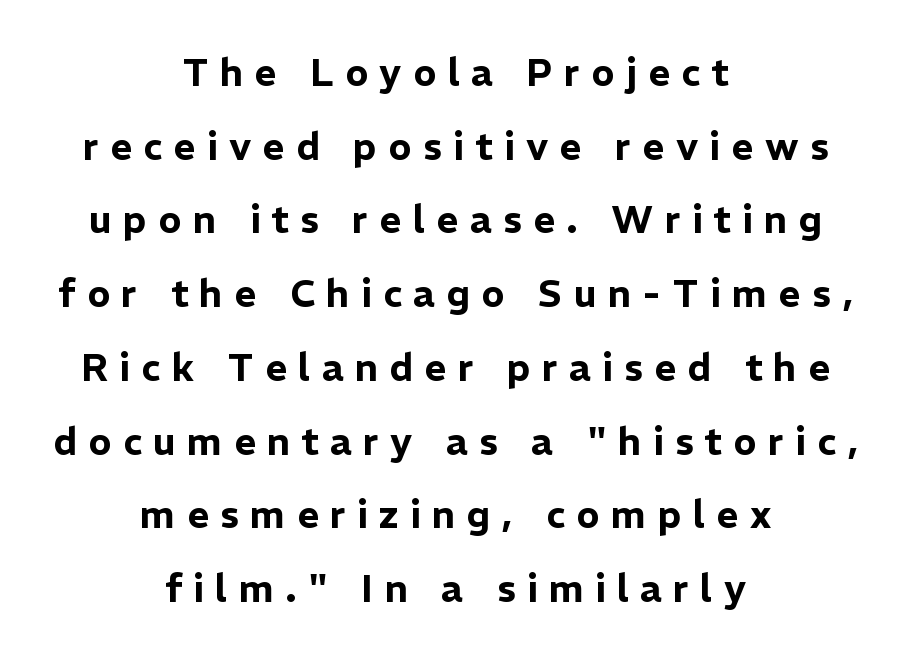
{"serif": "no", "italic": "no", "width": "normal", "stroke_contrast": "low", "x_height": "medium", "monospaced": "no", "underline": "no", "align": "center", "line_spacing": "loose", "line_spacing_ratio": 1.94, "letter_spacing": "wide", "letter_spacing_em": 0.3, "glyph_px": 38}
